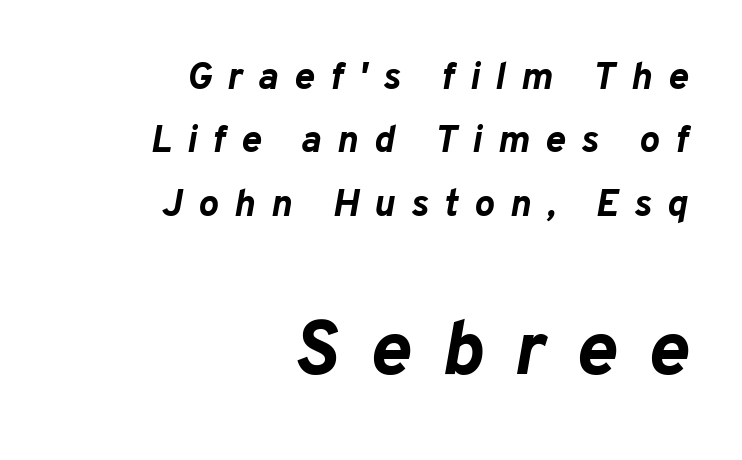
Q: Is the text bold? A: Yes.
Q: Is the text italic (slanted)? A: Yes, it leans right by about 10 degrees.
Q: Is the text underlined? A: No.
Q: How is the paragraph aligned? A: Right-aligned.
Q: Is the spacing between letters normal or unusually wide? A: Unusually wide.
Q: Is the spacing between lines tight, normal or loose? A: Normal.
Q: Which block of text is set in a larger size, the first (top) or the second (bottom)? A: The second (bottom) one.
Q: Width (condensed, normal, or wide)? A: Normal.
Q: Stroke contrast? A: Low.
Q: x-height? A: Medium.
Q: Monospaced? A: No.
